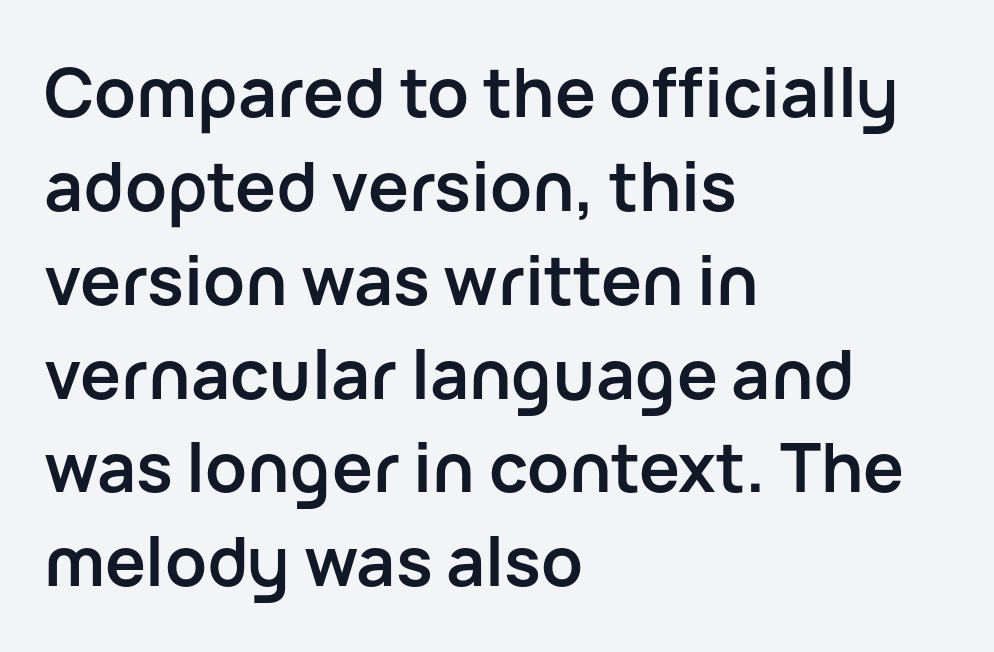
Q: Is the text bold? A: Yes.
Q: Is the text italic (slanted)? A: No, it is upright.
Q: Is the typeface a serif or a sans-serif typeface? A: Sans-serif.
Q: Is the text underlined? A: No.
Q: How is the paragraph aligned? A: Left-aligned.
Q: Is the spacing between letters normal or unusually wide? A: Normal.
Q: Is the spacing between lines tight, normal or loose? A: Normal.
Q: Width (condensed, normal, or wide)? A: Normal.
Q: Stroke contrast? A: Low.
Q: x-height? A: Medium.
Q: Monospaced? A: No.
